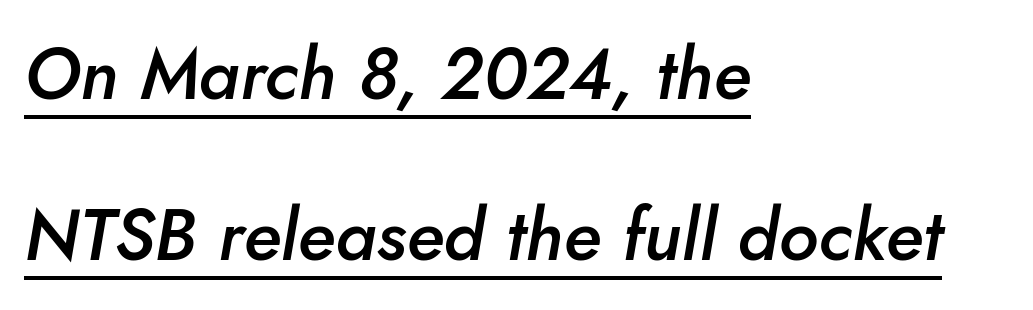
{"italic": "yes", "lean": "right", "slant_degrees": 10, "bold": "semi", "weight": "semibold", "width": "normal", "stroke_contrast": "low", "x_height": "small", "monospaced": "no", "underline": "yes", "align": "left", "line_spacing": "loose", "line_spacing_ratio": 2.23, "letter_spacing": "normal", "letter_spacing_em": 0.0, "glyph_px": 72}
